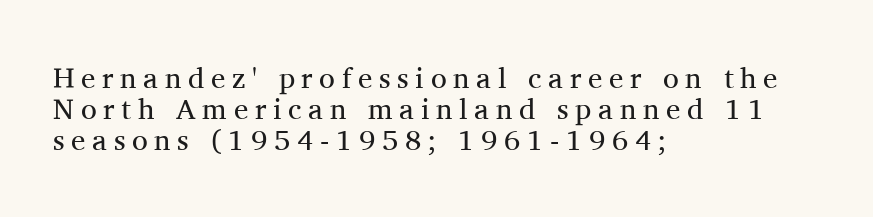
The image shows 29 px regular-weight serif type, upright; set left-aligned, tight line spacing (1.07x), unusually wide letter spacing (+0.23 em), not underlined; medium stroke contrast and a medium x-height.
